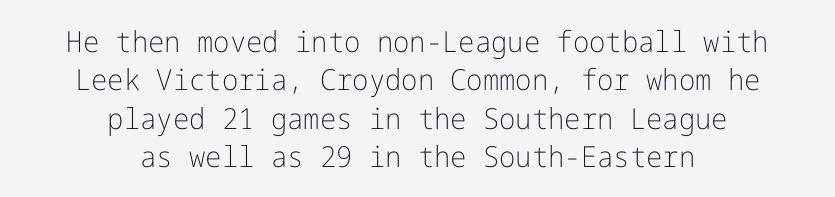
{"serif": "no", "italic": "no", "bold": "no", "weight": "light", "width": "normal", "stroke_contrast": "low", "x_height": "medium", "underline": "no", "align": "center", "line_spacing": "normal", "line_spacing_ratio": 1.32, "letter_spacing": "normal", "letter_spacing_em": 0.0, "glyph_px": 29}
